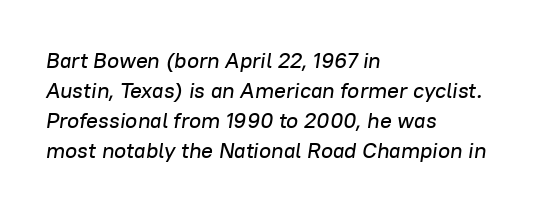
Q: Is the text italic (slanted)? A: Yes, it leans right by about 8 degrees.
Q: Is the text underlined? A: No.
Q: How is the paragraph aligned? A: Left-aligned.
Q: Is the spacing between letters normal or unusually wide? A: Normal.
Q: Is the spacing between lines tight, normal or loose? A: Normal.
